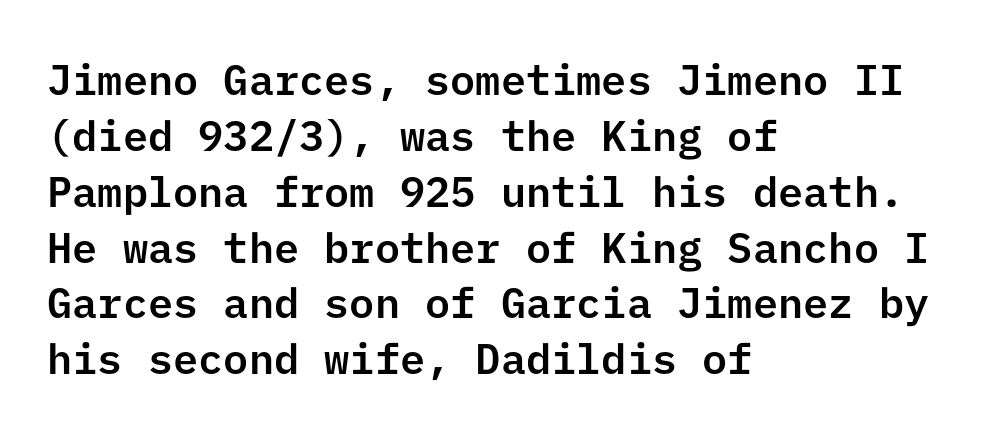
The lettering holds an erect, upright posture throughout. The rendering anchors every line to the left-hand side. Descenders are the only things crossing below the line. You can tell from the bare stems that sans-serif type was used.
